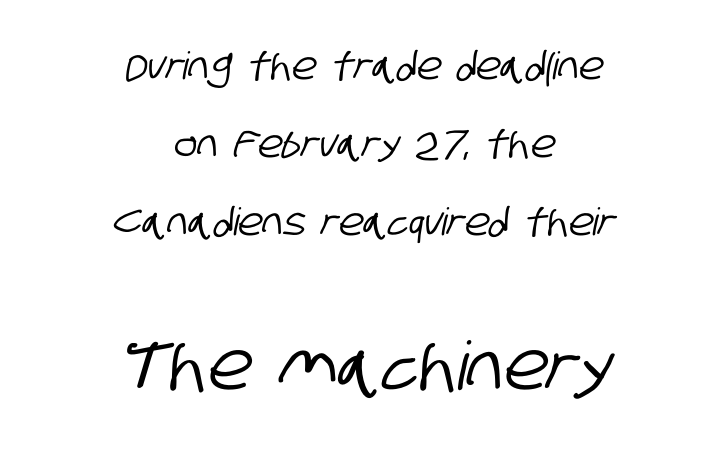
{"serif": "no", "width": "condensed", "stroke_contrast": "low", "x_height": "large", "monospaced": "no", "underline": "no", "align": "center", "line_spacing": "loose", "line_spacing_ratio": 2.05, "letter_spacing": "normal", "letter_spacing_em": 0.0, "larger_block": "second", "size_ratio": 1.76, "glyph_px": 67}
